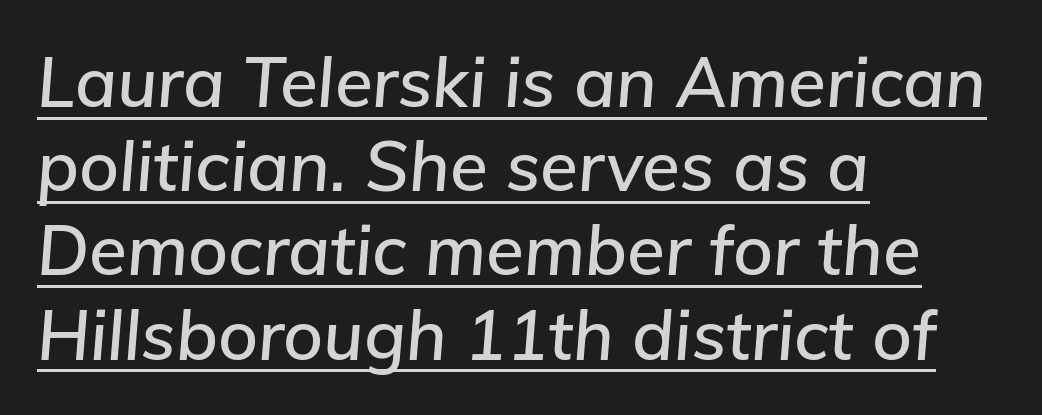
Q: Is the text italic (slanted)? A: Yes, it leans right by about 5 degrees.
Q: Is the text underlined? A: Yes.
Q: How is the paragraph aligned? A: Left-aligned.
Q: Is the spacing between letters normal or unusually wide? A: Normal.
Q: Width (condensed, normal, or wide)? A: Normal.
Q: Stroke contrast? A: Low.
Q: x-height? A: Medium.
Q: Monospaced? A: No.
